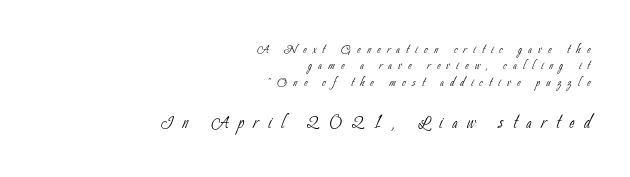
The image shows 24 px text type; set right-aligned, tight line spacing (1.02x), unusually wide letter spacing (+0.4 em), not underlined; the second (bottom) block is 1.5x larger.
